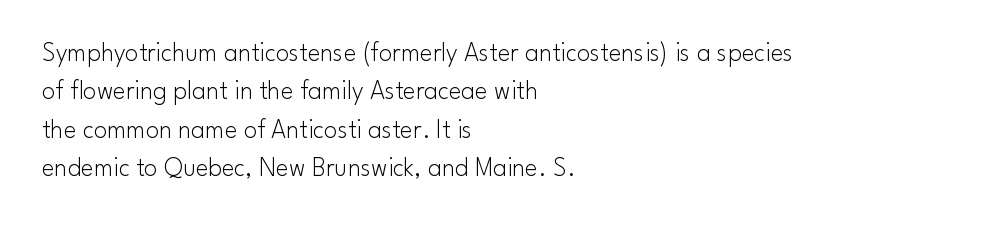
{"italic": "no", "bold": "no", "underline": "no", "align": "left", "line_spacing": "normal", "line_spacing_ratio": 1.42, "letter_spacing": "normal", "letter_spacing_em": 0.0, "glyph_px": 27}
